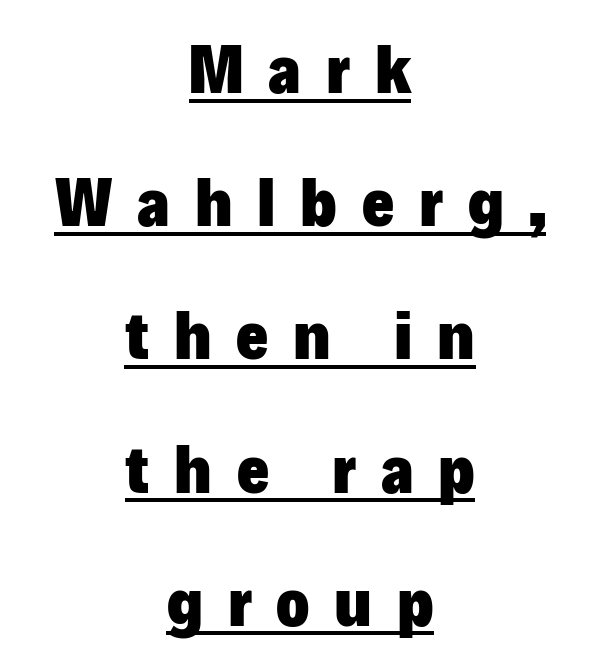
Q: Is the text bold? A: Yes.
Q: Is the text italic (slanted)? A: No, it is upright.
Q: Is the typeface a serif or a sans-serif typeface? A: Sans-serif.
Q: Is the text underlined? A: Yes.
Q: How is the paragraph aligned? A: Centered.
Q: Is the spacing between letters normal or unusually wide? A: Unusually wide.
Q: Is the spacing between lines tight, normal or loose? A: Loose.
Q: Width (condensed, normal, or wide)? A: Normal.
Q: Stroke contrast? A: Low.
Q: x-height? A: Medium.
Q: Monospaced? A: No.
